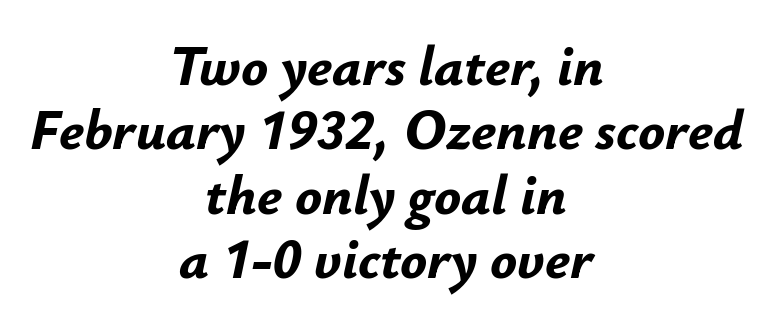
The image shows 56 px bold type, italic (leaning right); set centered, tight line spacing (1.15x), normal letter spacing, not underlined; low stroke contrast and a small x-height.
